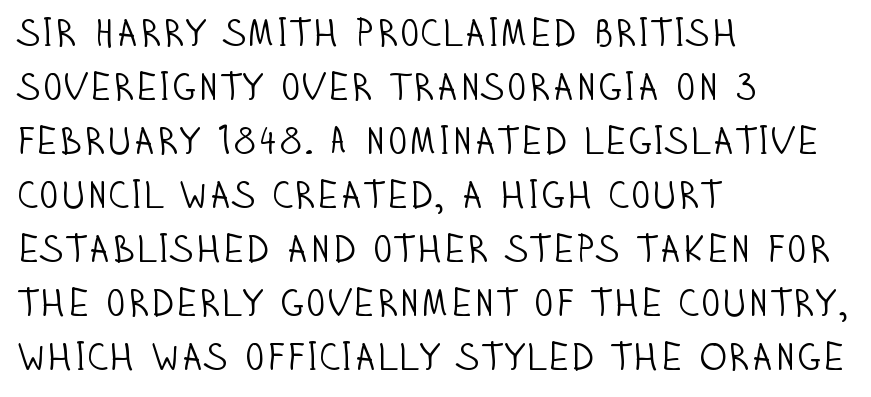
Q: Is the text bold? A: No.
Q: Is the text italic (slanted)? A: No, it is upright.
Q: Is the typeface a serif or a sans-serif typeface? A: Sans-serif.
Q: Is the text underlined? A: No.
Q: How is the paragraph aligned? A: Left-aligned.
Q: Is the spacing between letters normal or unusually wide? A: Normal.
Q: Is the spacing between lines tight, normal or loose? A: Normal.
Q: Width (condensed, normal, or wide)? A: Condensed.
Q: Stroke contrast? A: Low.
Q: x-height? A: Large.
Q: Monospaced? A: No.
